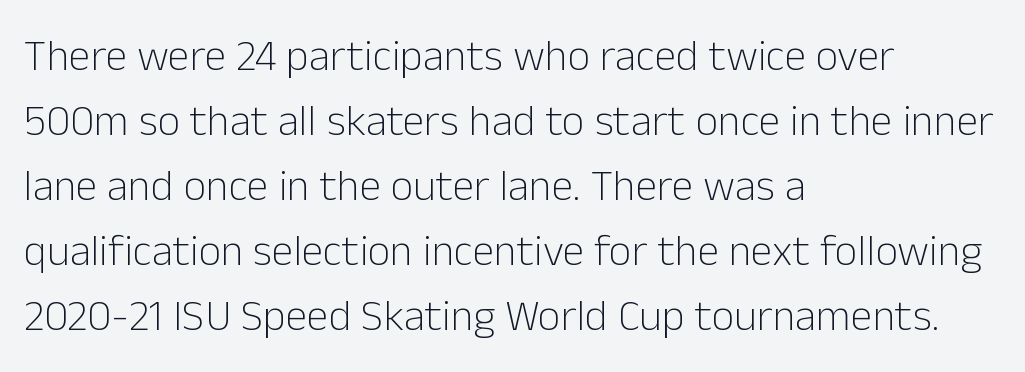
{"serif": "no", "italic": "no", "bold": "no", "weight": "light", "width": "normal", "stroke_contrast": "low", "x_height": "medium", "monospaced": "no", "underline": "no", "align": "left", "line_spacing": "normal", "line_spacing_ratio": 1.48, "letter_spacing": "normal", "letter_spacing_em": 0.0, "glyph_px": 44}
